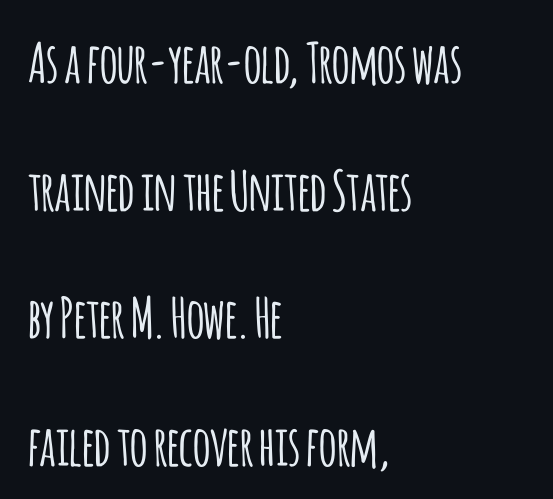
{"serif": "no", "italic": "no", "width": "condensed", "stroke_contrast": "low", "x_height": "large", "monospaced": "no", "underline": "no", "align": "left", "line_spacing": "loose", "line_spacing_ratio": 2.32, "letter_spacing": "normal", "letter_spacing_em": 0.0, "glyph_px": 55}
